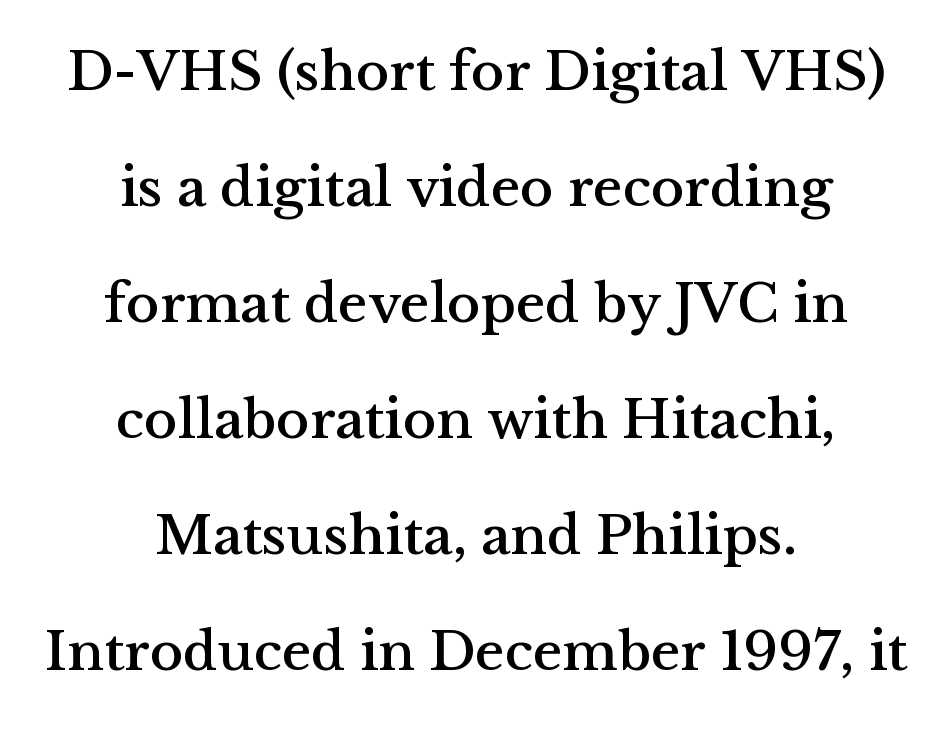
Airy leading. Character widths vary here, with narrow letters taking less room than wide ones. Unmarked baselines from the first word to the last. Rendered with straight, roman letterforms.
